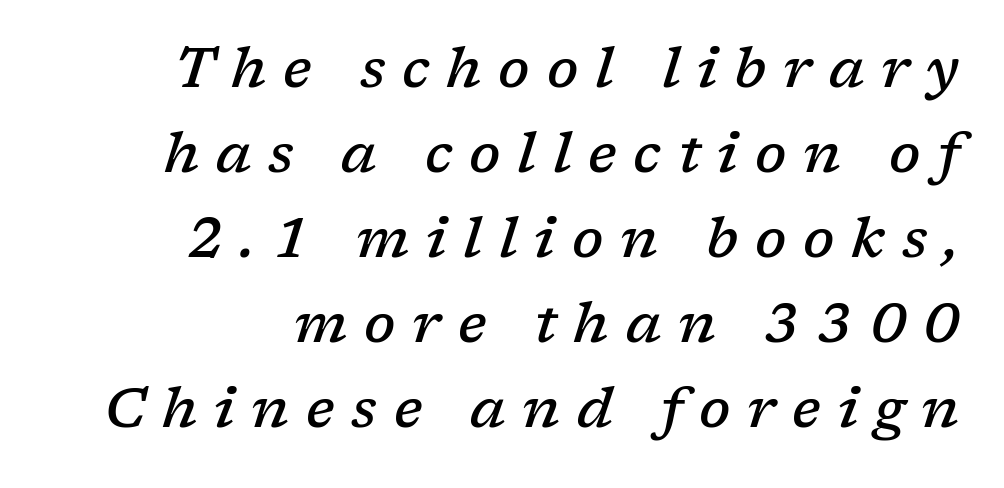
The image shows 56 px semibold serif type, italic (leaning right); set right-aligned, normal line spacing (1.52x), unusually wide letter spacing (+0.3 em), not underlined; low stroke contrast and a medium x-height.
